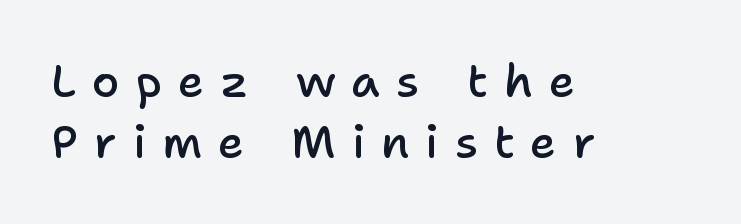
{"serif": "no", "italic": "no", "bold": "semi", "weight": "semibold", "width": "normal", "stroke_contrast": "low", "x_height": "medium", "monospaced": "no", "underline": "no", "align": "left", "line_spacing": "normal", "line_spacing_ratio": 1.35, "letter_spacing": "wide", "letter_spacing_em": 0.36, "glyph_px": 45}
